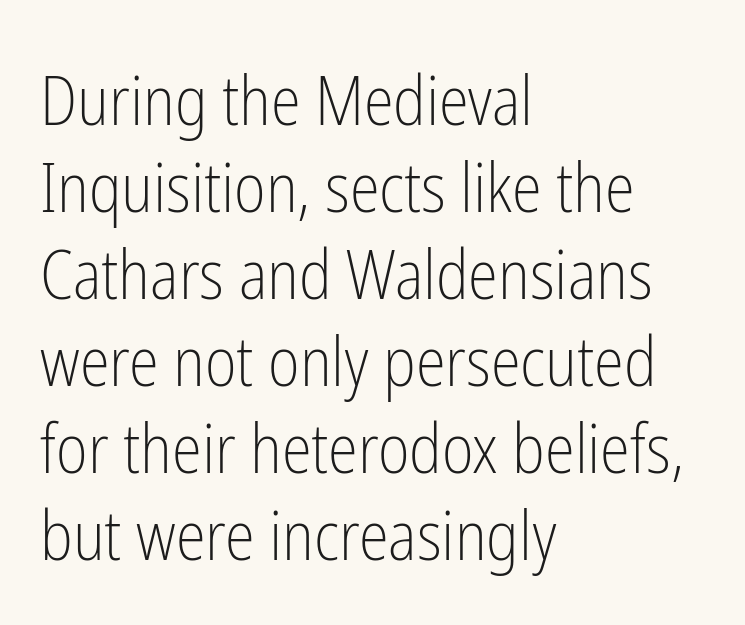
This is sans-serif lettering, the kind often seen on screens and signage. Tracking value appears to be zero — textbook default spacing. The lines in this sample share a left origin and differ only in where they stop. Spacing verdict: proportional, widths tailored to each character. It's the straight-up-and-down kind of type. The rendering uses a moderate line-height, typical for paragraphs.
